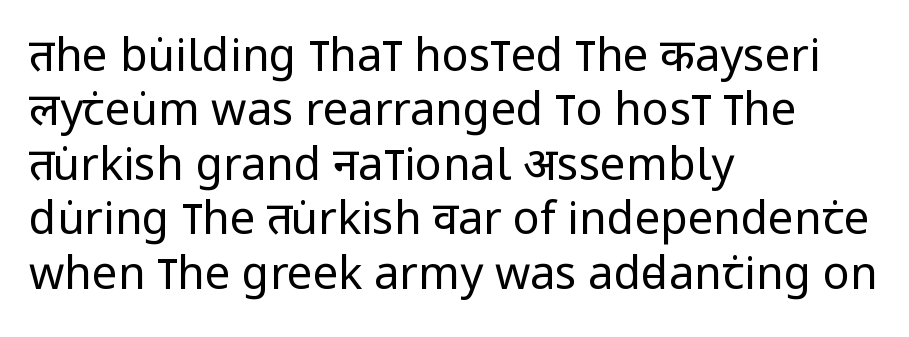
The image shows 45 px regular-weight, condensed sans-serif type, upright; set left-aligned, line spacing 1.21x, normal letter spacing, not underlined; low stroke contrast and a large x-height.
